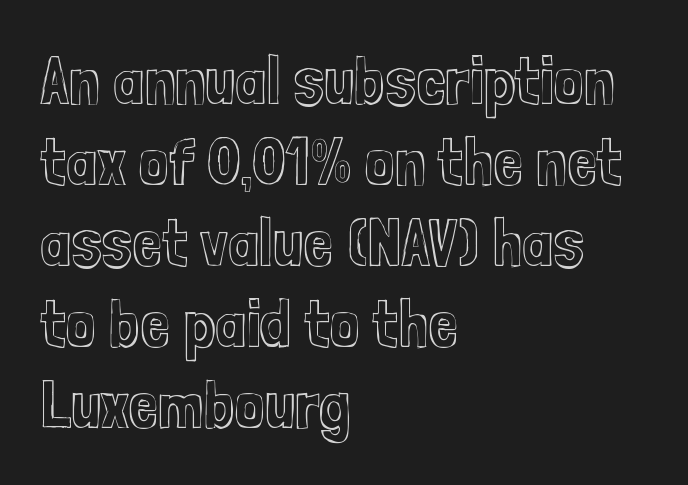
The passage shown is typed in a proportional face where columns would drift. These lines stack with their left ends in a neat column. Every character sits straight up, as roman type does. The passage shown is not underscored anywhere. You could call the tracking neutral — neither tight nor loose.
